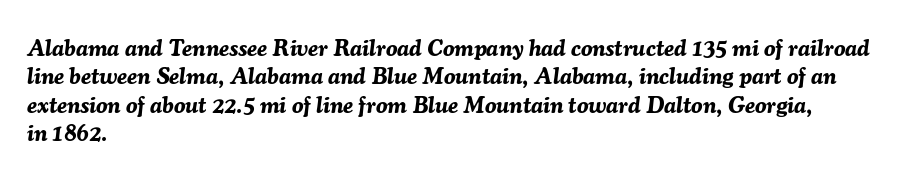
Q: Is the text bold? A: Yes.
Q: Is the text italic (slanted)? A: Yes, it leans right by about 7 degrees.
Q: Is the text underlined? A: No.
Q: How is the paragraph aligned? A: Left-aligned.
Q: Is the spacing between letters normal or unusually wide? A: Normal.
